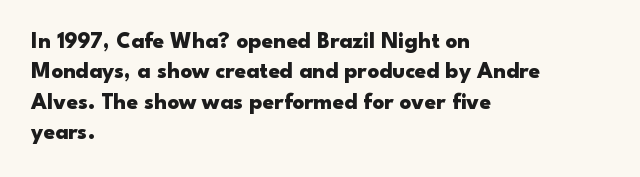
{"italic": "no", "bold": "yes", "underline": "no", "align": "left", "line_spacing": "normal", "line_spacing_ratio": 1.32, "letter_spacing": "normal", "letter_spacing_em": 0.0, "glyph_px": 23}
